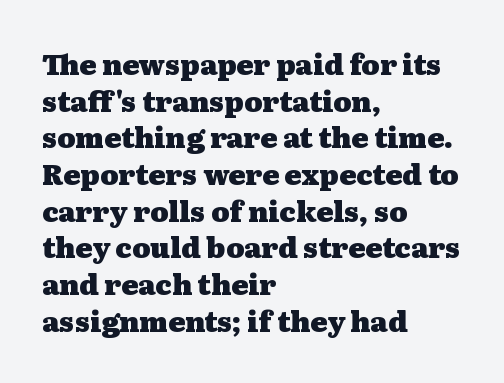
The specimen reads as upright at a glance. Alignment: flush left. Lines of text with bare space underneath. What weight is shown? A full bold with thick strokes. You could not count columns in this text — the font is proportionally spaced. You can tell from the footed stems that serif type was used.
